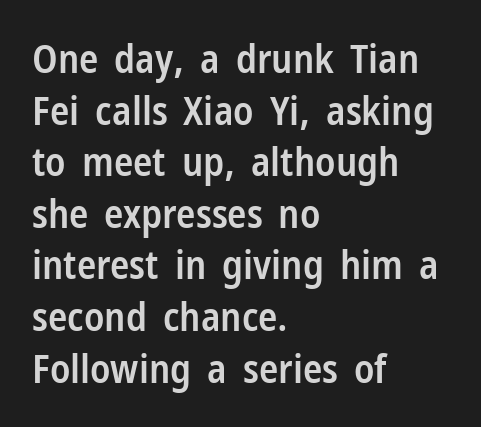
The typesetting leans somewhat heavy: a semibold. Words float on clear page, feet unadorned. Tracking here is standard; glyphs follow each other at the usual distance. A classic flush-left, rag-right setting is used for this passage. Font category for this specimen: sans-serif. This block has exactly the height ordinary leading produces.
